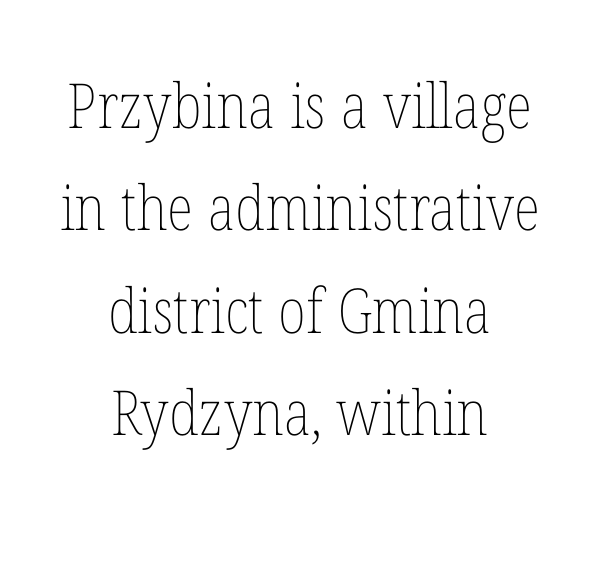
Q: Is the text bold? A: No.
Q: Is the text italic (slanted)? A: No, it is upright.
Q: Is the text underlined? A: No.
Q: How is the paragraph aligned? A: Centered.
Q: Is the spacing between letters normal or unusually wide? A: Normal.
Q: Is the spacing between lines tight, normal or loose? A: Normal.
Q: Width (condensed, normal, or wide)? A: Condensed.
Q: Stroke contrast? A: Low.
Q: x-height? A: Medium.
Q: Monospaced? A: No.
